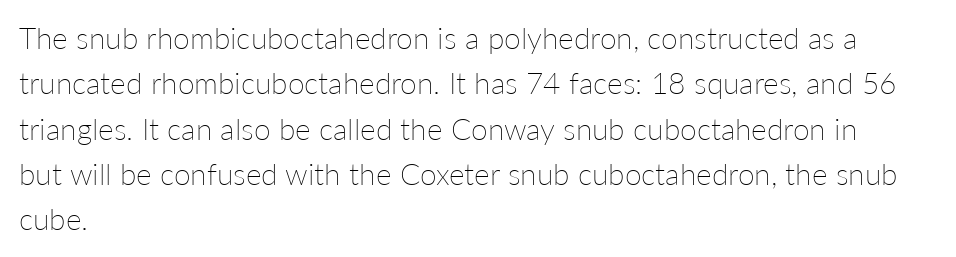
Q: Is the text bold? A: No.
Q: Is the text italic (slanted)? A: No, it is upright.
Q: Is the text underlined? A: No.
Q: How is the paragraph aligned? A: Left-aligned.
Q: Is the spacing between letters normal or unusually wide? A: Normal.
Q: Is the spacing between lines tight, normal or loose? A: Normal.
Q: Width (condensed, normal, or wide)? A: Normal.
Q: Stroke contrast? A: Low.
Q: x-height? A: Medium.
Q: Monospaced? A: No.
